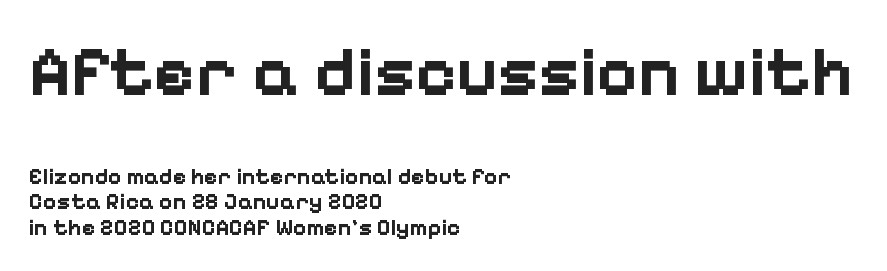
{"serif": "no", "italic": "no", "bold": "yes", "weight": "bold", "width": "normal", "stroke_contrast": "low", "x_height": "medium", "monospaced": "no", "underline": "no", "align": "left", "line_spacing": "tight", "line_spacing_ratio": 1.1, "letter_spacing": "normal", "letter_spacing_em": 0.0, "larger_block": "first", "size_ratio": 3.04, "glyph_px": 70}
